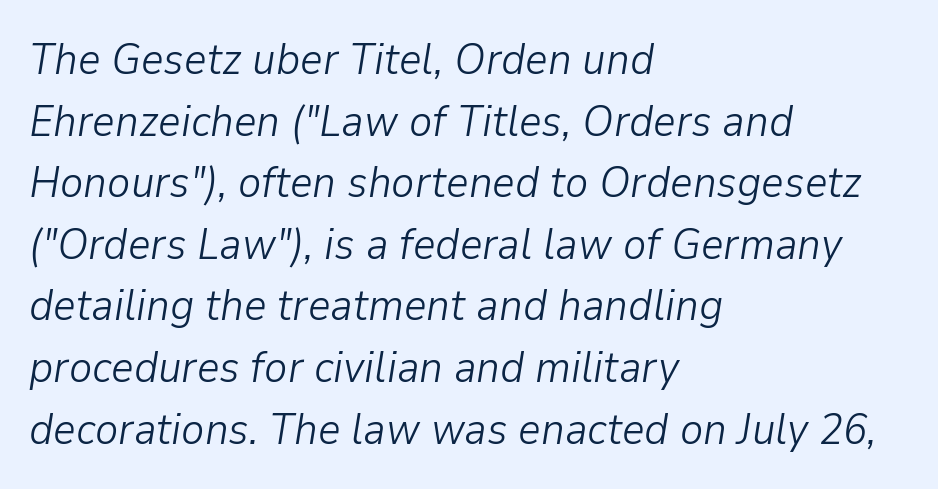
Left-aligned paragraph, ragged on the right. The gaps between neighbouring characters are ordinary and unremarkable. Reading down the column, the eye jumps a familiar distance to each next line. Is the type slanted? Yes — the strokes lean at a clear angle. The gap between lines stays unmarked.
